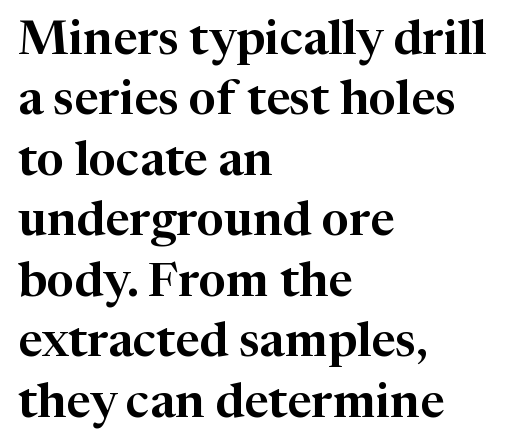
{"serif": "yes", "italic": "no", "width": "normal", "stroke_contrast": "high", "x_height": "medium", "monospaced": "no", "underline": "no", "align": "left", "line_spacing": "normal", "line_spacing_ratio": 1.26, "letter_spacing": "normal", "letter_spacing_em": 0.0, "glyph_px": 48}
